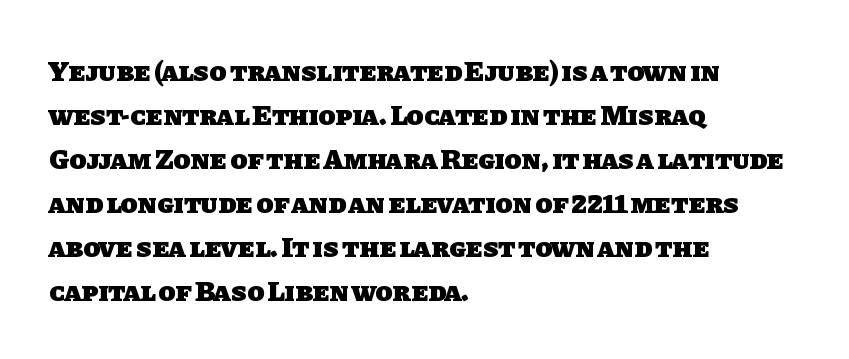
The image shows 28 px heavy sans-serif type; set left-aligned, normal line spacing (1.57x), normal letter spacing, not underlined; low stroke contrast and a large x-height.
